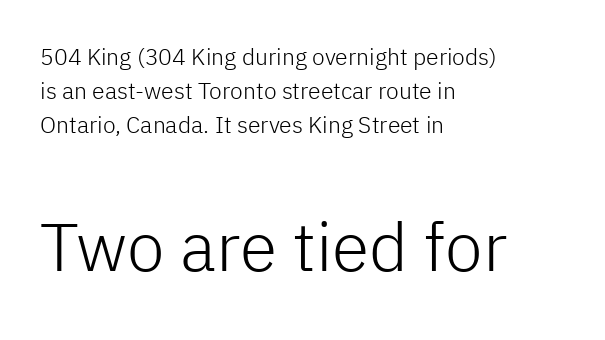
The image shows 68 px light sans-serif type, upright; set left-aligned, normal line spacing (1.48x), normal letter spacing, not underlined; the second (bottom) block is 2.96x larger; low stroke contrast and a medium x-height.
